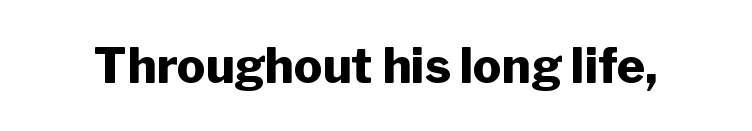
Q: Is the text bold? A: Yes.
Q: Is the text italic (slanted)? A: No, it is upright.
Q: Is the typeface a serif or a sans-serif typeface? A: Sans-serif.
Q: Is the text underlined? A: No.
Q: Is the spacing between letters normal or unusually wide? A: Normal.
Q: Width (condensed, normal, or wide)? A: Normal.
Q: Stroke contrast? A: Low.
Q: x-height? A: Medium.
Q: Monospaced? A: No.
